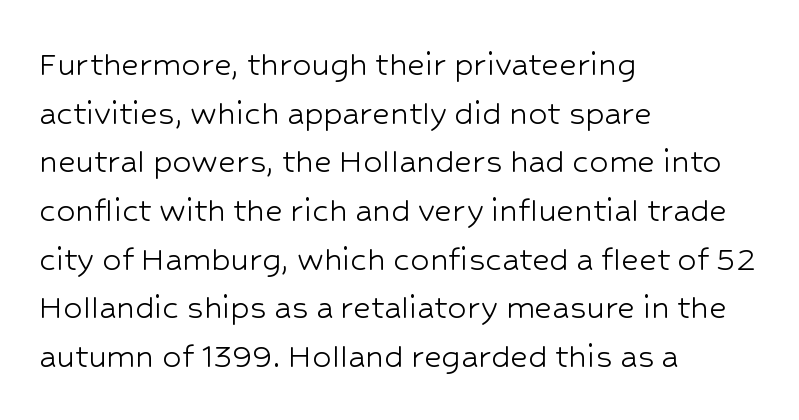
Which margin do the lines hug? The left one — the right edge is uneven. Each row of text sits above clean, open space. Type style note: lacks serifs. Every character sits straight up, as roman type does.
